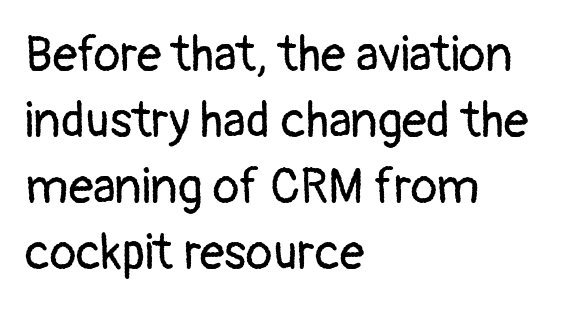
The image shows 49 px regular-weight sans-serif type, upright; set left-aligned, normal line spacing (1.35x), normal letter spacing, not underlined; low stroke contrast and a medium x-height.
